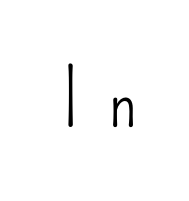
Q: Is the text bold? A: No.
Q: Is the text italic (slanted)? A: No, it is upright.
Q: Is the typeface a serif or a sans-serif typeface? A: Sans-serif.
Q: Is the text underlined? A: No.
Q: Is the spacing between letters normal or unusually wide? A: Unusually wide.
Q: Width (condensed, normal, or wide)? A: Condensed.
Q: Stroke contrast? A: Low.
Q: x-height? A: Small.
Q: Monospaced? A: No.
